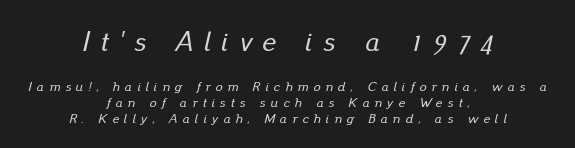
These lines huddle together more closely than default settings would place them. The letters are spread apart with noticeably loose tracking. A typesetter would call this proportional, since set widths differ per character. Bare-footed words on every line. Quick note: italic. The initial chunk of copy outweighs the following chunk in type size.
